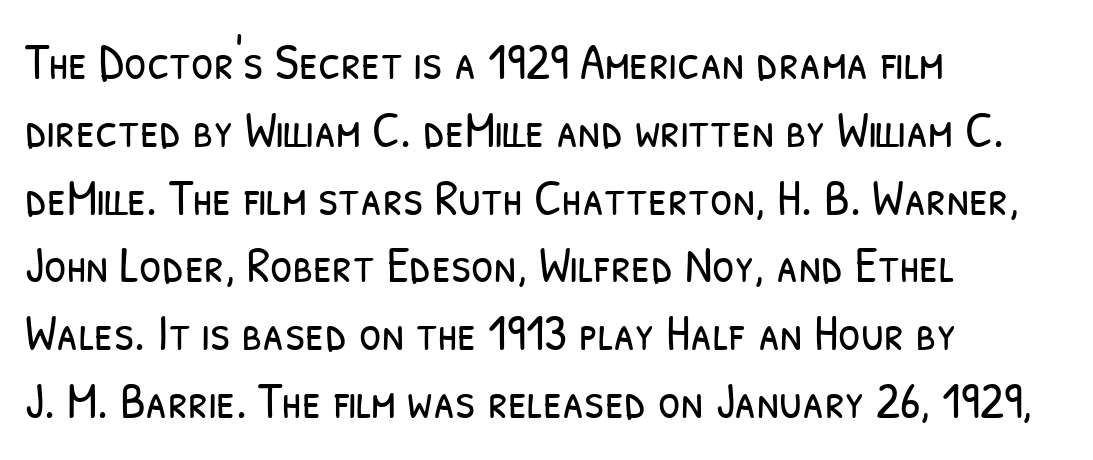
The image shows 51 px light, condensed sans-serif type; set left-aligned, normal line spacing (1.33x), normal letter spacing, not underlined; low stroke contrast and a medium x-height.
